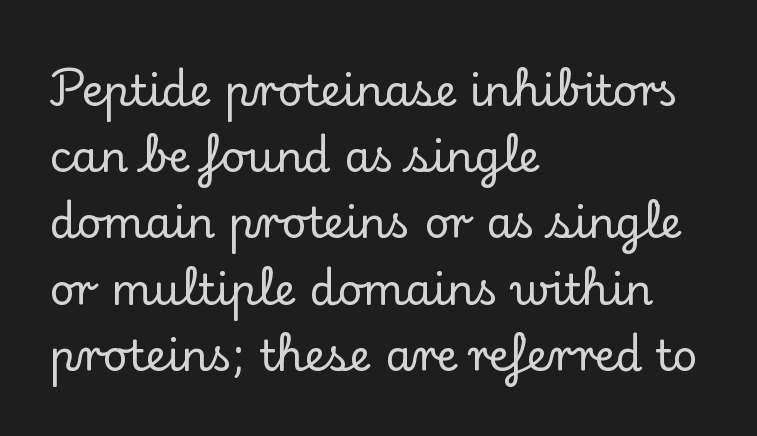
{"serif": "yes", "italic": "no", "width": "normal", "stroke_contrast": "low", "x_height": "small", "monospaced": "no", "underline": "no", "align": "left", "line_spacing": "normal", "line_spacing_ratio": 1.54, "letter_spacing": "normal", "letter_spacing_em": 0.0, "glyph_px": 43}
